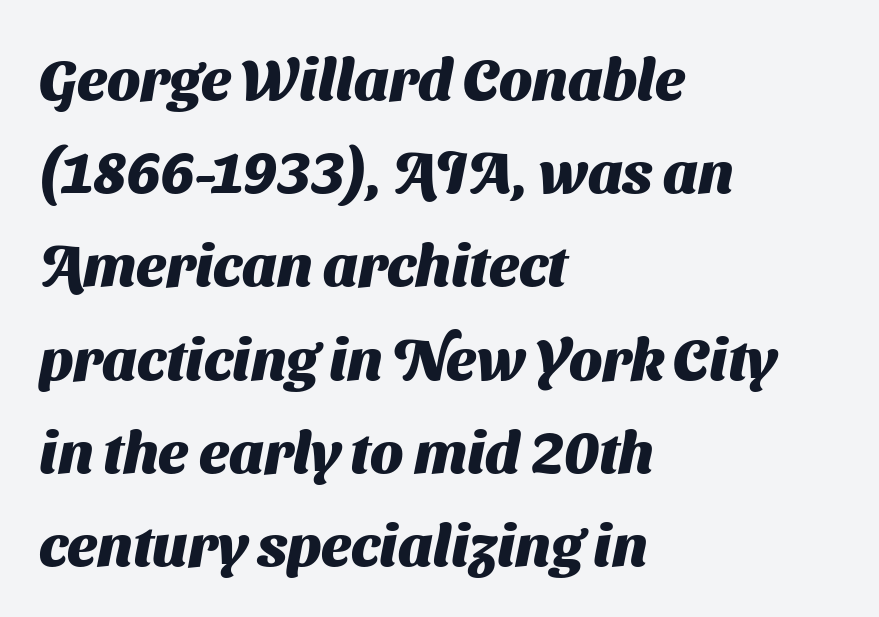
Observe the ordinary spacing: letters are neighbours, not strangers. No word sits above an underline. Quick note: interline space is typical. The lines are quadded left.
